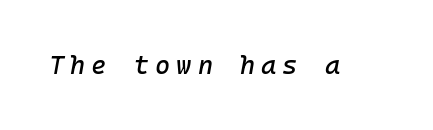
Here the glyphs are tracked loosely, breaking word shapes into spaced letters. Emphasis-style slanted type is in use. The string is rendered with underlining switched off.
